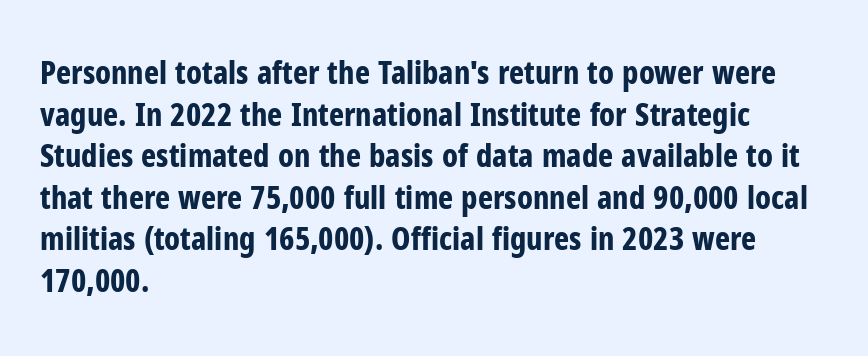
Q: Is the text bold? A: Yes.
Q: Is the text italic (slanted)? A: No, it is upright.
Q: Is the typeface a serif or a sans-serif typeface? A: Sans-serif.
Q: Is the text underlined? A: No.
Q: How is the paragraph aligned? A: Left-aligned.
Q: Is the spacing between letters normal or unusually wide? A: Normal.
Q: Is the spacing between lines tight, normal or loose? A: Normal.
Q: Width (condensed, normal, or wide)? A: Condensed.
Q: Stroke contrast? A: Low.
Q: x-height? A: Medium.
Q: Monospaced? A: No.
